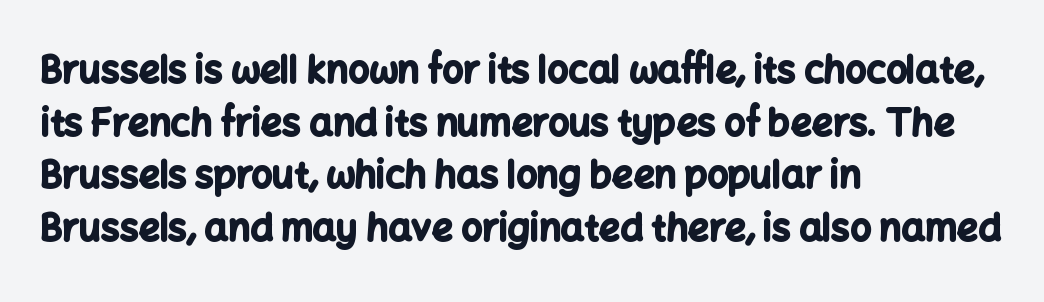
{"serif": "no", "italic": "no", "bold": "yes", "weight": "bold", "width": "normal", "stroke_contrast": "low", "x_height": "medium", "monospaced": "no", "underline": "no", "align": "left", "line_spacing": "normal", "line_spacing_ratio": 1.42, "letter_spacing": "normal", "letter_spacing_em": 0.0, "glyph_px": 37}
